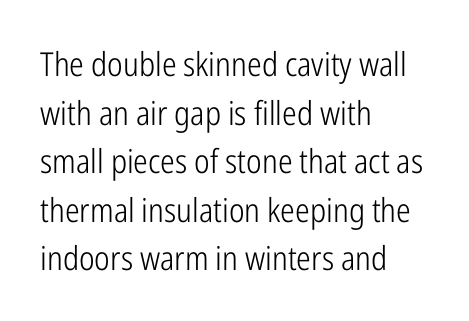
{"serif": "no", "italic": "no", "bold": "no", "weight": "light", "width": "condensed", "stroke_contrast": "low", "x_height": "medium", "monospaced": "no", "underline": "no", "align": "left", "line_spacing": "normal", "line_spacing_ratio": 1.47, "letter_spacing": "normal", "letter_spacing_em": 0.0, "glyph_px": 33}
